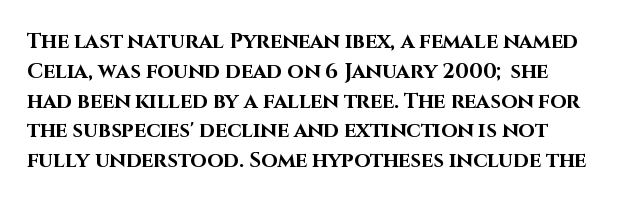
Tracking value appears to be zero — textbook default spacing. Typographic density is high because the face is bold. You can tell it's not italic because the verticals are truly vertical. Summary of vertical rhythm: regular, with standard interline spacing.
